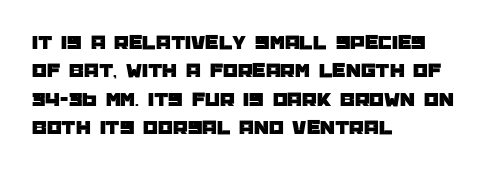
Posture: upright roman. The foot of each line stays bare and open. The passage shown stacks its lines at a standard gap. Alignment: flush left. The horizontal fit of the characters is conventional and even.
